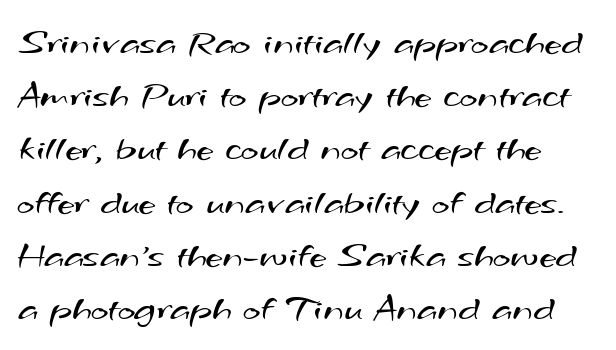
Think standard paragraph weight, or any step lighter than that. Looks like regular typesetting: each glyph gets only the width it needs. The letters carry no serifs — their stems end cleanly without finishing strokes. Students, observe: this is what conventionally led text looks like. Glyph-to-glyph distance matches everyday printed text.
